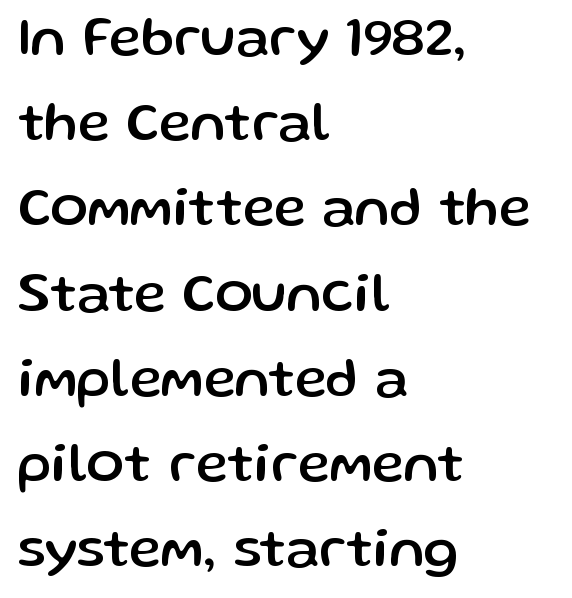
Do the characters align in a grid? No, the font is proportional. Style check: upright. Reading down the block, your eye returns to a fixed left position each line. Anything drawn beneath the words? Only blank space. This sample uses a sans-serif face.
